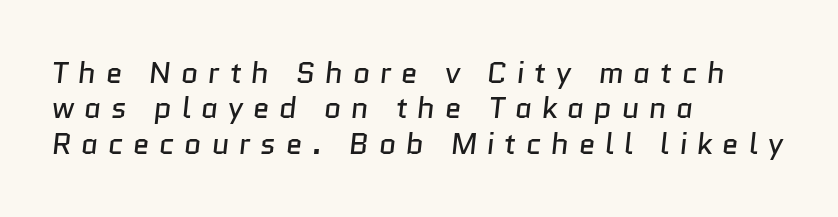
The image shows 30 px regular-weight sans-serif type; set left-aligned, line spacing 1.18x, unusually wide letter spacing (+0.32 em), not underlined; low stroke contrast and a medium x-height.
